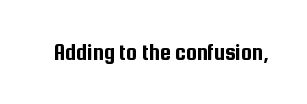
The image shows 24 px text type, upright; set normal letter spacing, not underlined.
